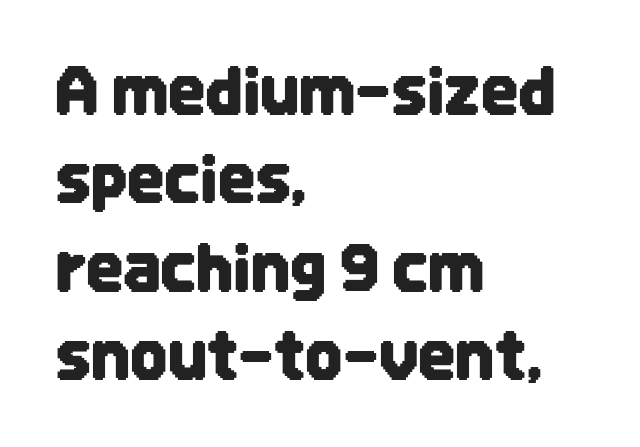
Q: Is the text italic (slanted)? A: No, it is upright.
Q: Is the typeface a serif or a sans-serif typeface? A: Sans-serif.
Q: Is the text underlined? A: No.
Q: How is the paragraph aligned? A: Left-aligned.
Q: Is the spacing between letters normal or unusually wide? A: Normal.
Q: Is the spacing between lines tight, normal or loose? A: Normal.
Q: Width (condensed, normal, or wide)? A: Condensed.
Q: Stroke contrast? A: Low.
Q: x-height? A: Large.
Q: Monospaced? A: No.
